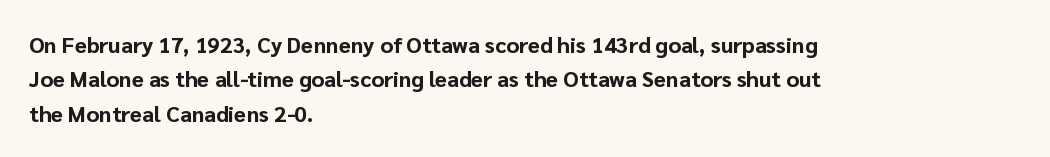
The image shows 22 px bold type, upright; set left-aligned, normal line spacing (1.56x), normal letter spacing, not underlined.
